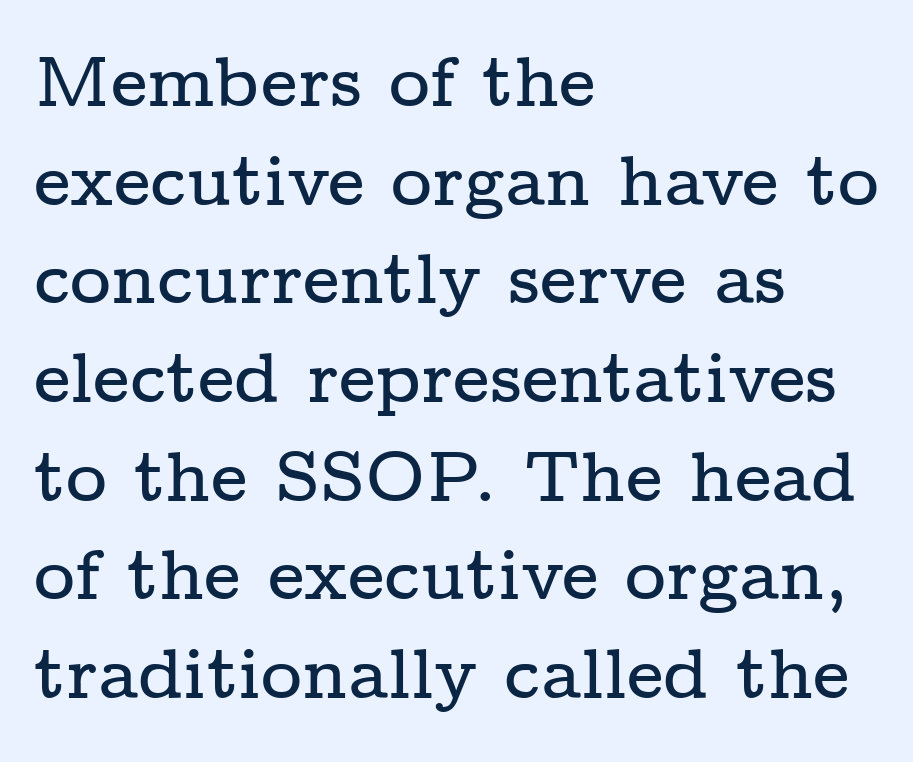
{"serif": "yes", "italic": "no", "width": "wide", "stroke_contrast": "low", "x_height": "medium", "monospaced": "no", "underline": "no", "align": "left", "line_spacing": "normal", "line_spacing_ratio": 1.39, "letter_spacing": "normal", "letter_spacing_em": 0.0, "glyph_px": 71}
